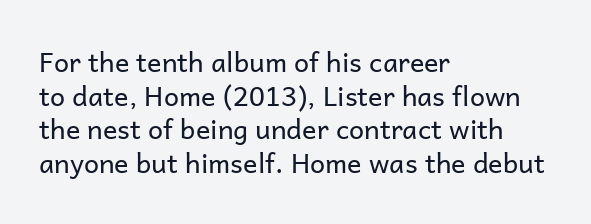
The image shows 27 px text type, upright; set left-aligned, normal line spacing (1.25x), normal letter spacing, not underlined.
